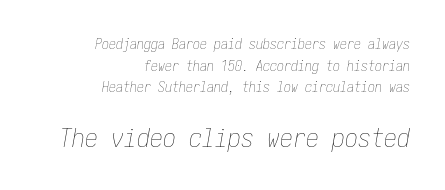
Q: Is the text bold? A: No.
Q: Is the text italic (slanted)? A: Yes, it leans right by about 10 degrees.
Q: Is the text underlined? A: No.
Q: How is the paragraph aligned? A: Right-aligned.
Q: Is the spacing between letters normal or unusually wide? A: Normal.
Q: Is the spacing between lines tight, normal or loose? A: Normal.
Q: Which block of text is set in a larger size, the first (top) or the second (bottom)? A: The second (bottom) one.
